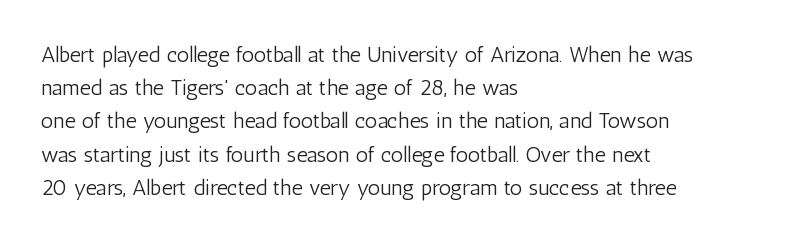
The image shows 22 px text type, upright; set left-aligned, normal line spacing (1.51x), normal letter spacing, not underlined.
